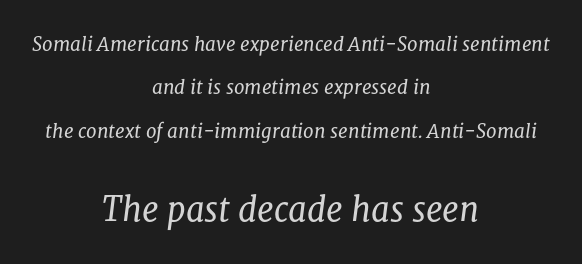
Q: Is the text bold? A: No.
Q: Is the text italic (slanted)? A: Yes, it leans right by about 8 degrees.
Q: Is the typeface a serif or a sans-serif typeface? A: Serif.
Q: Is the text underlined? A: No.
Q: How is the paragraph aligned? A: Centered.
Q: Is the spacing between letters normal or unusually wide? A: Normal.
Q: Is the spacing between lines tight, normal or loose? A: Loose.
Q: Which block of text is set in a larger size, the first (top) or the second (bottom)? A: The second (bottom) one.
Q: Width (condensed, normal, or wide)? A: Normal.
Q: Stroke contrast? A: Low.
Q: x-height? A: Medium.
Q: Monospaced? A: No.
